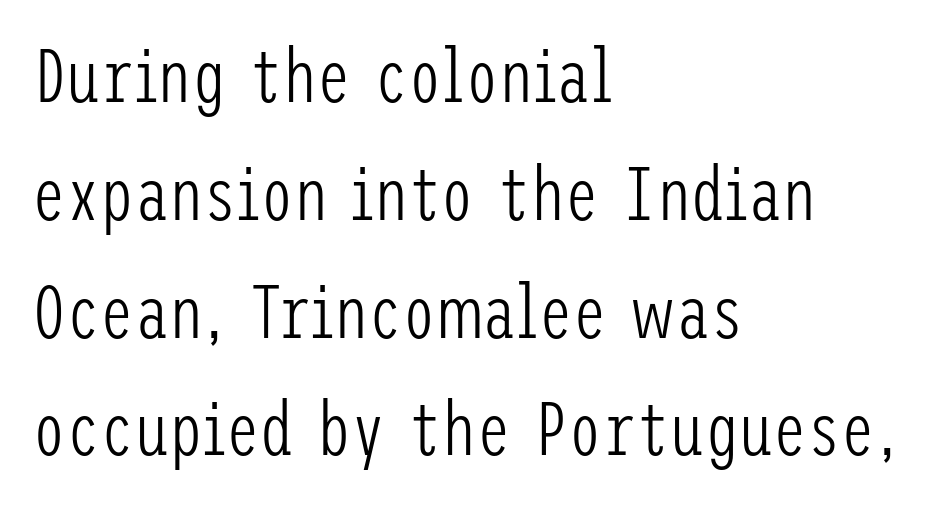
Q: Is the text bold? A: No.
Q: Is the text italic (slanted)? A: No, it is upright.
Q: Is the typeface a serif or a sans-serif typeface? A: Sans-serif.
Q: Is the text underlined? A: No.
Q: How is the paragraph aligned? A: Left-aligned.
Q: Is the spacing between letters normal or unusually wide? A: Normal.
Q: Is the spacing between lines tight, normal or loose? A: Normal.
Q: Width (condensed, normal, or wide)? A: Condensed.
Q: Stroke contrast? A: Low.
Q: x-height? A: Medium.
